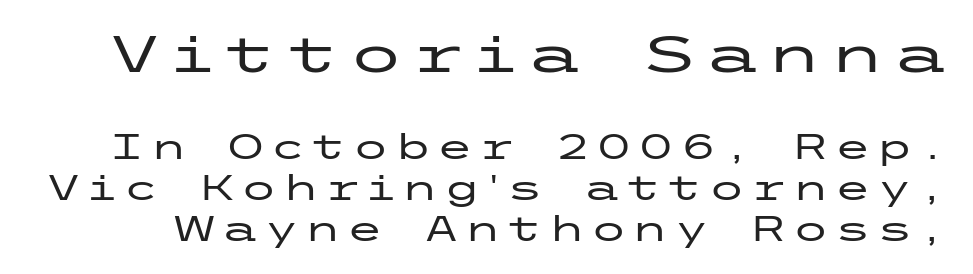
Q: Is the text italic (slanted)? A: No, it is upright.
Q: Is the typeface a serif or a sans-serif typeface? A: Sans-serif.
Q: Is the text underlined? A: No.
Q: Which block of text is set in a larger size, the first (top) or the second (bottom)? A: The first (top) one.
Q: Width (condensed, normal, or wide)? A: Wide.
Q: Stroke contrast? A: Low.
Q: x-height? A: Medium.
